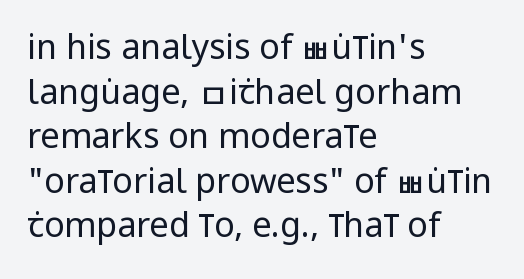
Regarding leading, the lines here are spaced in the standard way. This rendering features lettering with no underline. Heft: none added — not bold. Casual observation: everything's shoved over to the left. Does the type have serifs? No, each stem ends abruptly. Does the lettering tilt? It doesn't — this is upright.
